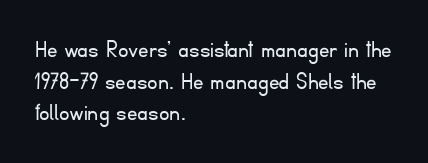
Nope, not italic — everything's standing straight. The font is comparable to plain body text, perhaps lighter. Inter-character spacing is left at the font's built-in metrics. The zone under the glyphs is completely vacant. These lines are set flush left with a ragged right edge.
